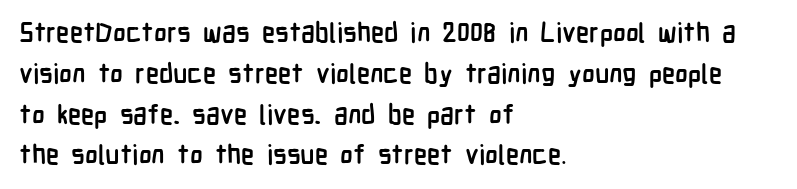
This is the regular roman posture of the typeface. Regarding leading, the lines here are spaced in the standard way. Heft: maximum for text — a bold. The specimen omits any rule beneath the text block's lines.
